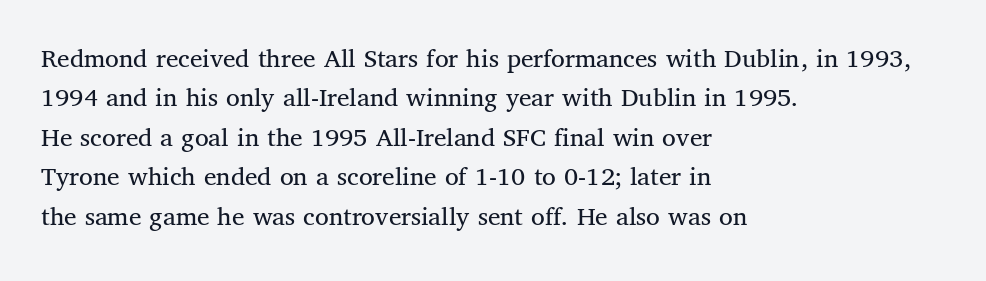
The image shows 28 px regular-weight serif type, upright; set left-aligned, normal line spacing (1.41x), normal letter spacing, not underlined; medium stroke contrast and a medium x-height.
